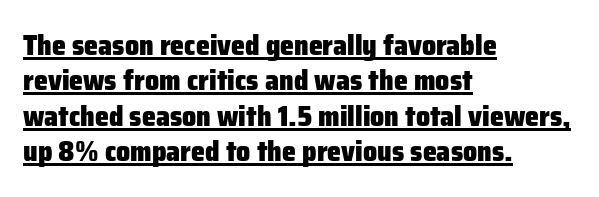
The image shows 28 px heavy sans-serif type, upright; set left-aligned, normal line spacing (1.26x), normal letter spacing, underlined; low stroke contrast and a medium x-height.
